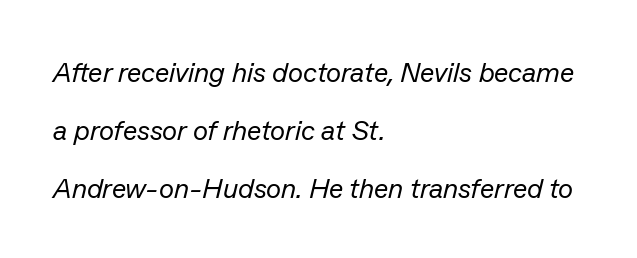
On a weight scale, this lands at 450 or below. Varying glyph widths throughout — classic text-font behaviour. Notice how the stems are inclined rather than vertical — that's the hallmark of italics. Horizontal alignment here is leftward, the default for most running prose. The face used here is rendered with its standard letterfit. Quick note: underline off.
